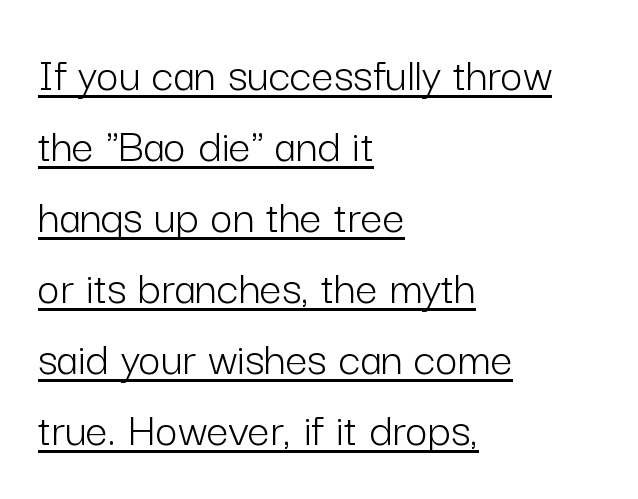
Q: Is the text bold? A: No.
Q: Is the text italic (slanted)? A: No, it is upright.
Q: Is the typeface a serif or a sans-serif typeface? A: Sans-serif.
Q: Is the text underlined? A: Yes.
Q: How is the paragraph aligned? A: Left-aligned.
Q: Is the spacing between letters normal or unusually wide? A: Normal.
Q: Is the spacing between lines tight, normal or loose? A: Normal.
Q: Width (condensed, normal, or wide)? A: Normal.
Q: Stroke contrast? A: Low.
Q: x-height? A: Medium.
Q: Monospaced? A: No.
